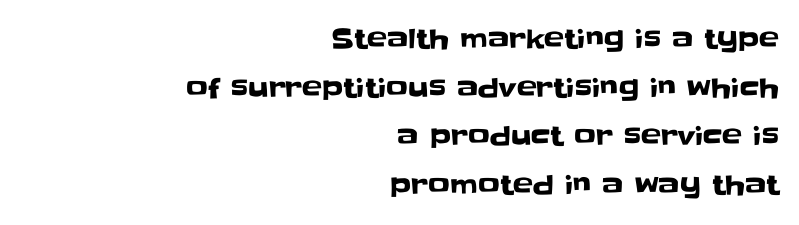
The image shows 27 px text type, upright; set right-aligned, line spacing 1.8x, normal letter spacing, not underlined.
